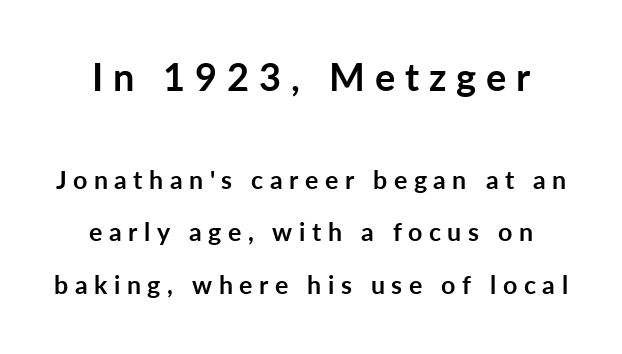
The image shows 38 px semibold sans-serif type, upright; set loose line spacing (2.11x), unusually wide letter spacing (+0.26 em), not underlined; the first (top) block is 1.52x larger; low stroke contrast and a medium x-height.
